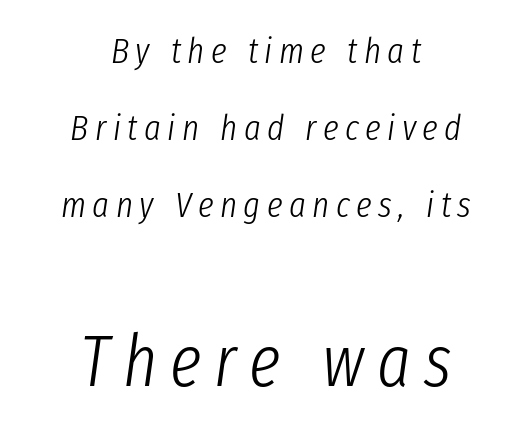
The image shows 72 px light, condensed type, italic (leaning right); set centered, loose line spacing (2.14x), not underlined; the second (bottom) block is 2.0x larger; low stroke contrast and a medium x-height.
